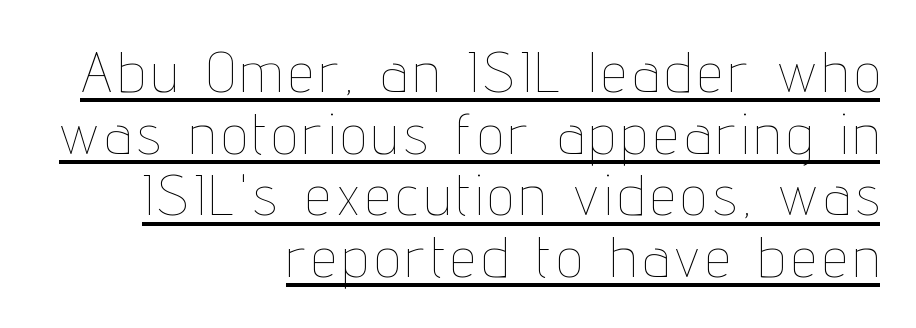
Closely set lines give the paragraph a compact silhouette. Notice how a bar underscores the lettering throughout. This reads as an unemphasized weight, regular at the heaviest. Notice how the stems are strictly vertical — no italics here. This sample has the flowing, uneven cadence of proportional lettering.
